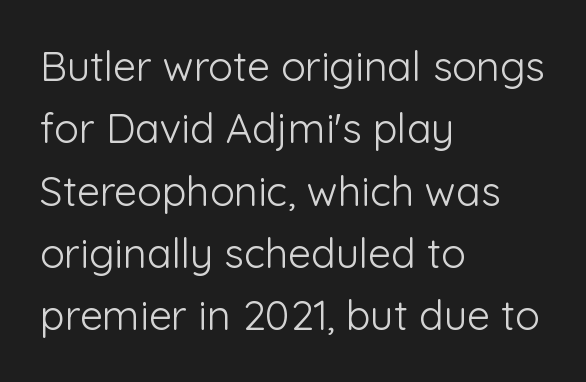
The letters stand upright; this is a roman face. Tracking value appears to be zero — textbook default spacing. How would I describe the line gaps? Plain and ordinary. Classification — sans serif. Nobody drew a line under any word here. Do the characters align in a grid? No, the font is proportional.
